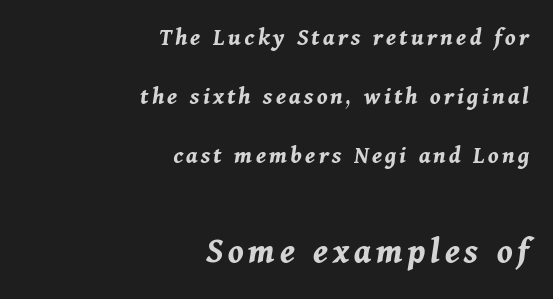
The emphasis by scale lands on block number two, below. Caption: bold face, heavy strokes. Rule under the text: the space is simply empty. This sample is right-justified, so line beginnings fall wherever the words allow. A great deal of white space separates one row of letters from the next.
